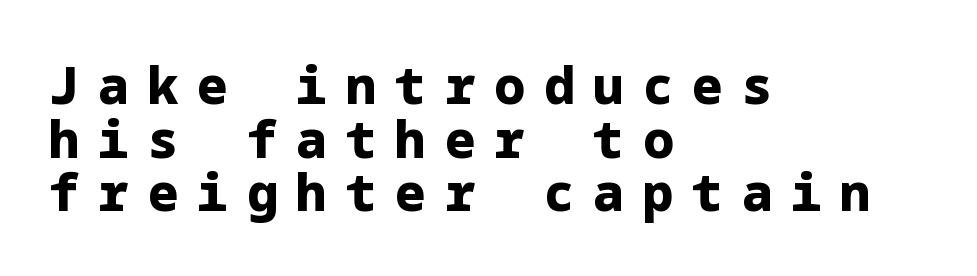
Clear beneath every line of the passage. Compared with typical paragraphs, the rows here are closer together. The type family on display is of the sans-serif kind. Nope, not italic — everything's standing straight. Layout note: lines flush left.
